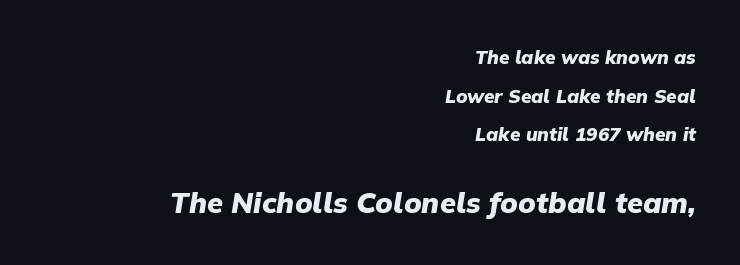
{"italic": "yes", "lean": "right", "slant_degrees": 9, "bold": "yes", "weight": "heavy", "width": "normal", "stroke_contrast": "low", "x_height": "medium", "monospaced": "no", "underline": "no", "align": "right", "line_spacing": "loose", "line_spacing_ratio": 2.03, "letter_spacing": "normal", "letter_spacing_em": 0.0, "larger_block": "second", "size_ratio": 1.53, "glyph_px": 29}
